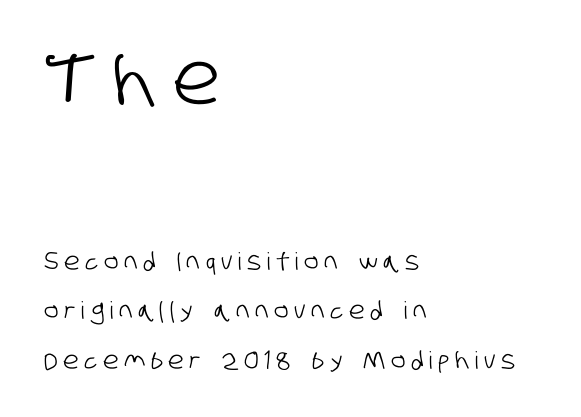
The image shows 72 px condensed sans-serif type; set left-aligned, loose line spacing (2.05x), unusually wide letter spacing (+0.24 em), not underlined; the first (top) block is 3.0x larger; low stroke contrast and a large x-height.
